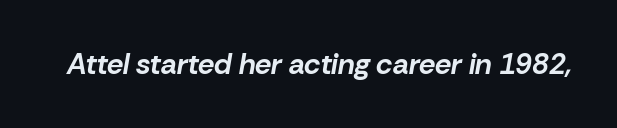
The face used here has a pronounced slope to its letters. Underline: absent. How are the letters spaced? Ordinarily, with no added tracking. Each letter keeps its own natural width here, so spacing adapts to shape. The passage shown is emphatically bold.
